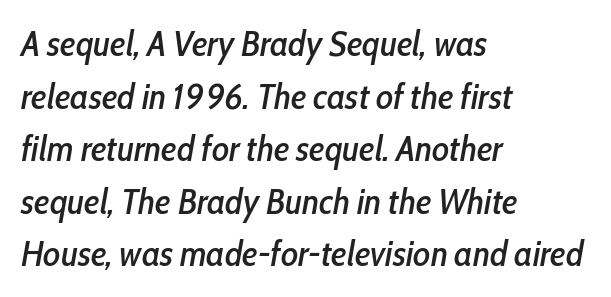
Q: Is the text italic (slanted)? A: Yes, it leans right by about 10 degrees.
Q: Is the text underlined? A: No.
Q: How is the paragraph aligned? A: Left-aligned.
Q: Is the spacing between letters normal or unusually wide? A: Normal.
Q: Is the spacing between lines tight, normal or loose? A: Normal.
Q: Width (condensed, normal, or wide)? A: Condensed.
Q: Stroke contrast? A: Low.
Q: x-height? A: Medium.
Q: Monospaced? A: No.
